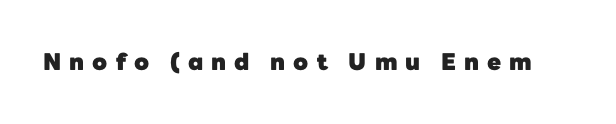
The image shows 23 px bold type, upright; set unusually wide letter spacing (+0.35 em), not underlined.
